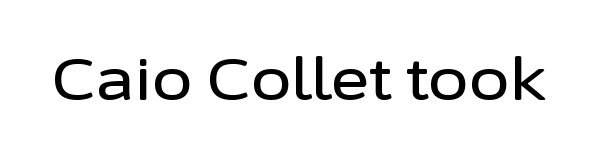
The horizontal fit of the characters is conventional and even. The face used here is proportionally spaced, like ordinary book or web type. To sum up the face: it is a sans, with no serifs. This is roman type, the default non-slanted kind. The area under the type is left untouched.
